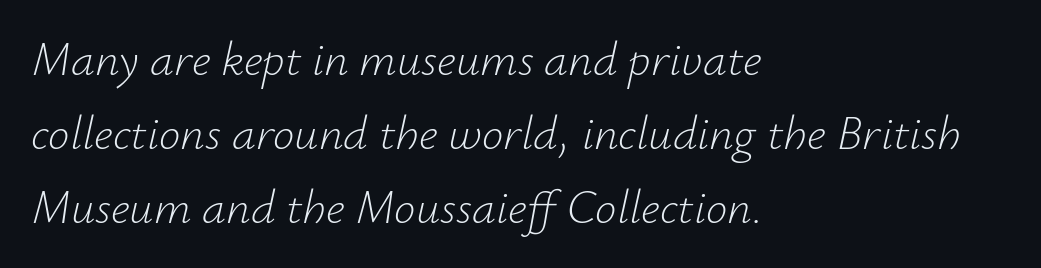
Does extra space separate the letters? No, they use regular spacing. Counters stay open thanks to moderate or lighter strokes. These lines sit exactly where default settings would place them. A typesetter would call this proportional, since set widths differ per character.
